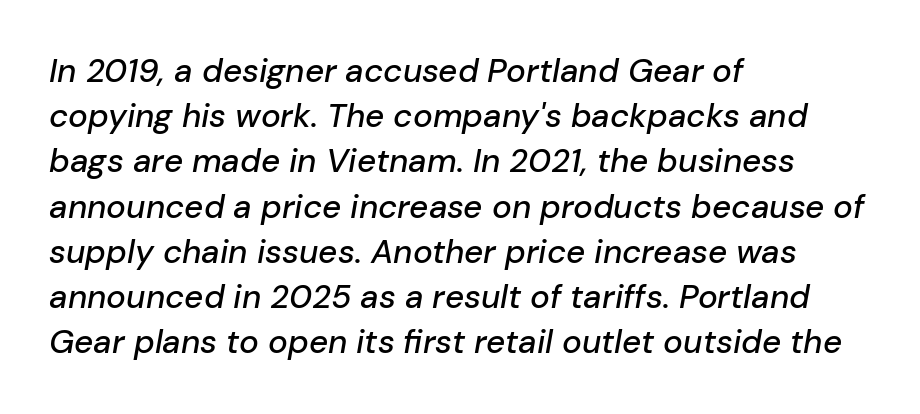
Is this a fixed-width face? No — the glyphs have proportional, varying widths. The type is set solid horizontally, with unmodified tracking. The strip under each line holds only bare page. How would I describe the line gaps? Plain and ordinary. One-word summary of the alignment: left.
